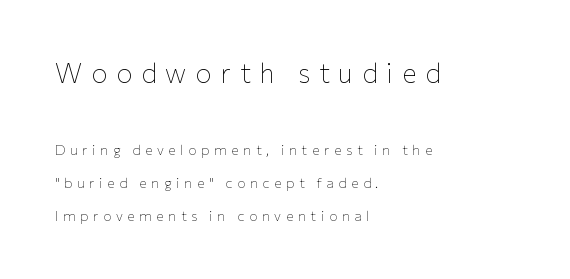
Q: Is the text bold? A: No.
Q: Is the text italic (slanted)? A: No, it is upright.
Q: Is the text underlined? A: No.
Q: How is the paragraph aligned? A: Left-aligned.
Q: Is the spacing between letters normal or unusually wide? A: Unusually wide.
Q: Is the spacing between lines tight, normal or loose? A: Loose.
Q: Which block of text is set in a larger size, the first (top) or the second (bottom)? A: The first (top) one.
